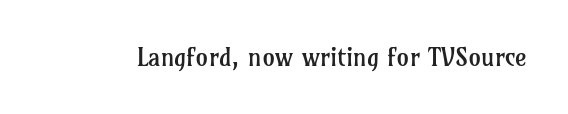
The image shows 25 px text type, upright; set normal letter spacing, not underlined.
